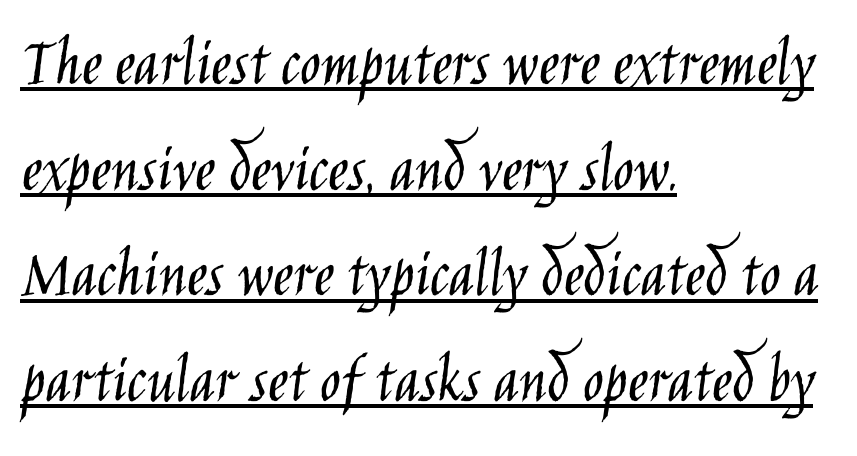
Q: Is the text bold? A: No.
Q: Is the text italic (slanted)? A: Yes.
Q: Is the typeface a serif or a sans-serif typeface? A: Sans-serif.
Q: Is the text underlined? A: Yes.
Q: How is the paragraph aligned? A: Left-aligned.
Q: Is the spacing between letters normal or unusually wide? A: Normal.
Q: Is the spacing between lines tight, normal or loose? A: Normal.
Q: Width (condensed, normal, or wide)? A: Condensed.
Q: Stroke contrast? A: Low.
Q: x-height? A: Large.
Q: Monospaced? A: No.
